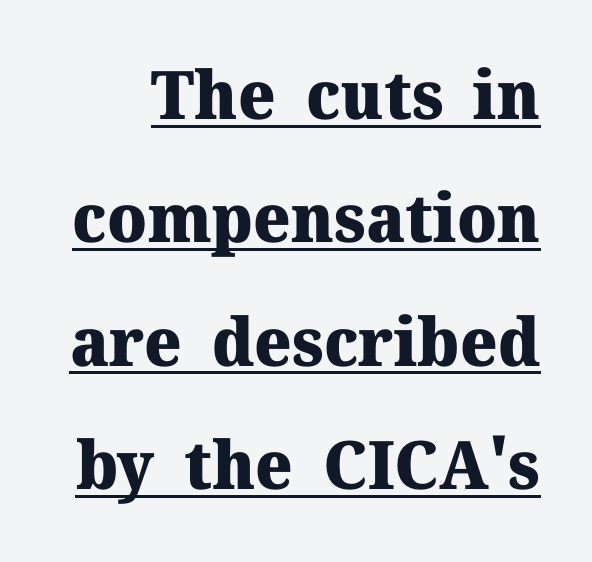
Q: Is the text bold? A: Yes.
Q: Is the text italic (slanted)? A: No, it is upright.
Q: Is the typeface a serif or a sans-serif typeface? A: Serif.
Q: Is the text underlined? A: Yes.
Q: Is the spacing between letters normal or unusually wide? A: Normal.
Q: Width (condensed, normal, or wide)? A: Normal.
Q: Stroke contrast? A: Medium.
Q: x-height? A: Medium.
Q: Monospaced? A: No.
